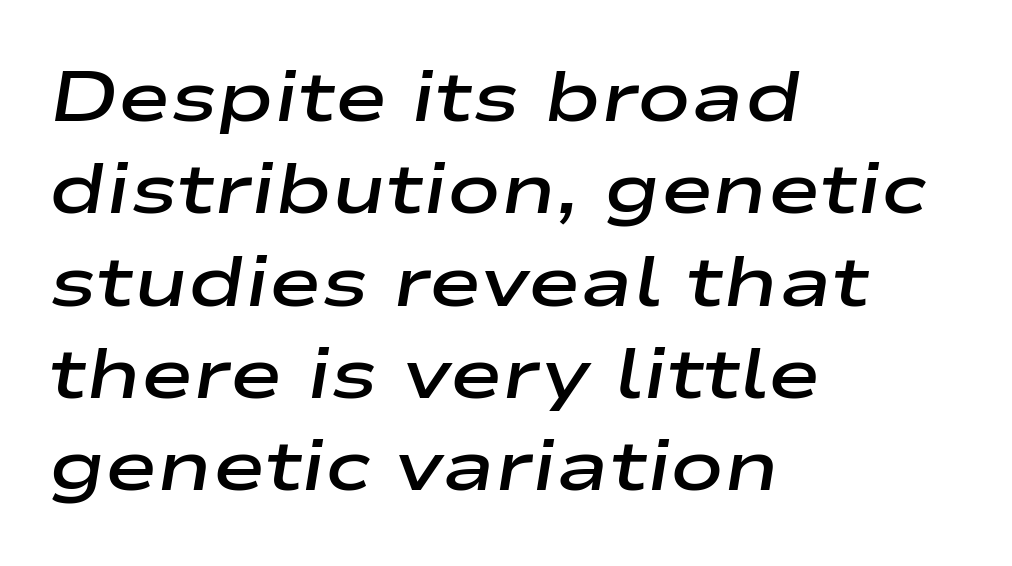
Q: Is the text bold? A: Semi-bold.
Q: Is the text italic (slanted)? A: Yes, it leans right by about 9 degrees.
Q: Is the text underlined? A: No.
Q: How is the paragraph aligned? A: Left-aligned.
Q: Is the spacing between letters normal or unusually wide? A: Normal.
Q: Is the spacing between lines tight, normal or loose? A: Normal.
Q: Width (condensed, normal, or wide)? A: Wide.
Q: Stroke contrast? A: Low.
Q: x-height? A: Medium.
Q: Monospaced? A: No.
